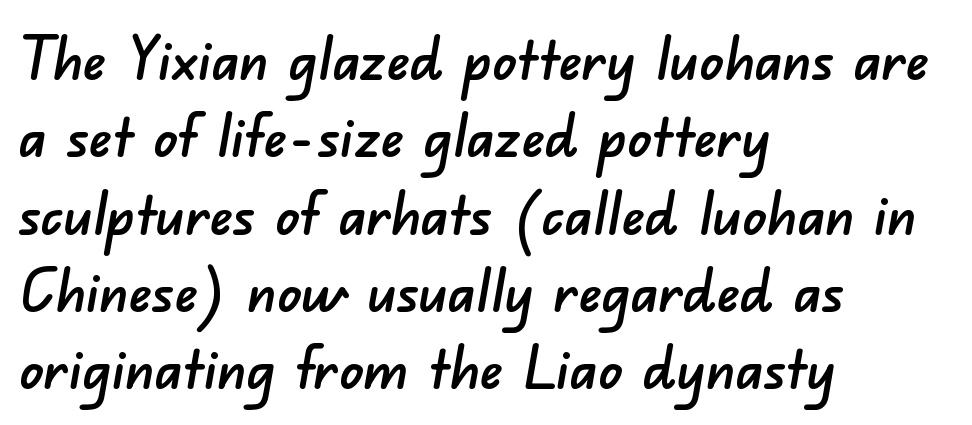
Line starts are locked; line ends wander. Rows of type keep a routine distance in the vertical direction. This sample uses plain, unmodified letter spacing. Are there feet on the stems? There aren't — it's a sans. Each letter keeps its own natural width here, so spacing adapts to shape. The specimen omits any rule beneath the text block's lines.
